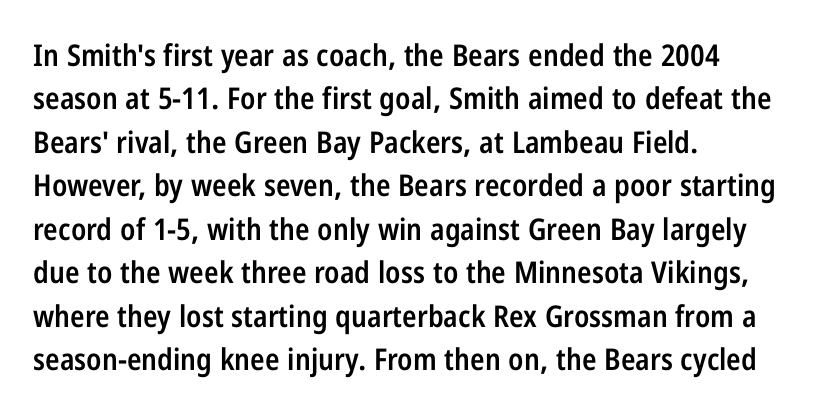
{"serif": "no", "italic": "no", "bold": "semi", "weight": "semibold", "width": "condensed", "stroke_contrast": "low", "x_height": "medium", "monospaced": "no", "underline": "no", "align": "left", "line_spacing": "normal", "line_spacing_ratio": 1.45, "letter_spacing": "normal", "letter_spacing_em": 0.0, "glyph_px": 30}
